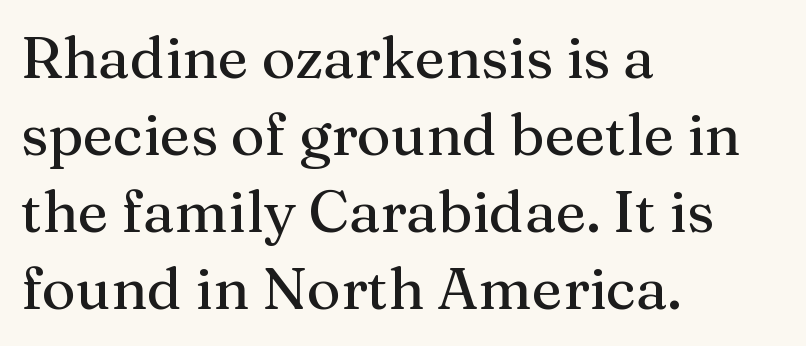
Q: Is the text italic (slanted)? A: No, it is upright.
Q: Is the typeface a serif or a sans-serif typeface? A: Serif.
Q: Is the text underlined? A: No.
Q: How is the paragraph aligned? A: Left-aligned.
Q: Is the spacing between letters normal or unusually wide? A: Normal.
Q: Is the spacing between lines tight, normal or loose? A: Normal.
Q: Width (condensed, normal, or wide)? A: Normal.
Q: Stroke contrast? A: Medium.
Q: x-height? A: Medium.
Q: Monospaced? A: No.
